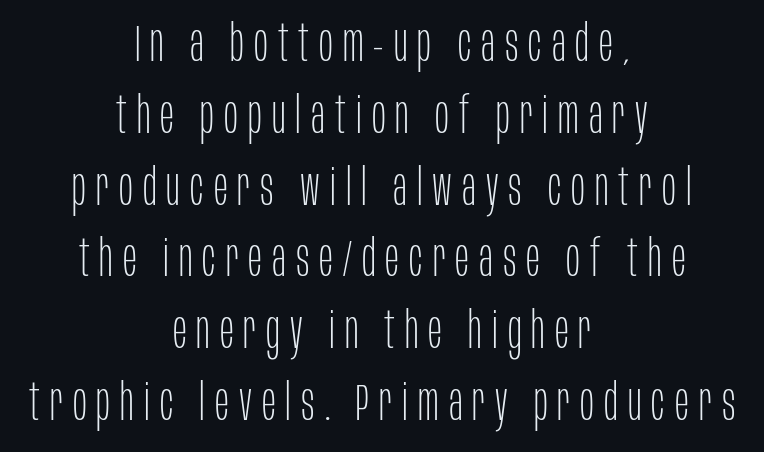
Anything drawn beneath the words? Only blank space. Ordinary non-slanted type is in use. If you measured baseline to baseline, you'd find a middling distance. Heft: none added — not bold. This is sans-serif lettering, the kind often seen on screens and signage. The paragraph has two soft edges and a firm central axis.
